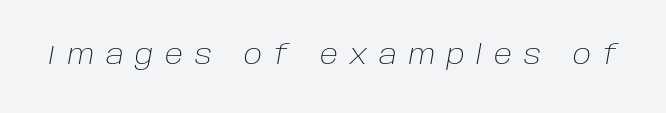
Q: Is the text bold? A: No.
Q: Is the text italic (slanted)? A: Yes, it leans right by about 10 degrees.
Q: Is the text underlined? A: No.
Q: Is the spacing between letters normal or unusually wide? A: Unusually wide.
